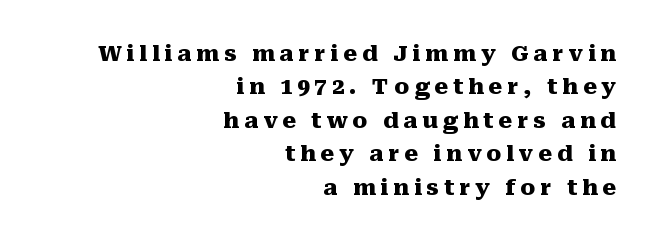
The image shows 22 px bold type, upright; set right-aligned, normal line spacing (1.52x), unusually wide letter spacing (+0.22 em), not underlined.
